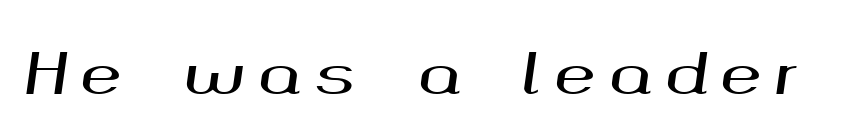
{"italic": "yes", "lean": "right", "slant_degrees": 8, "width": "wide", "stroke_contrast": "medium", "x_height": "medium", "monospaced": "no", "underline": "no", "letter_spacing": "wide", "letter_spacing_em": 0.24, "glyph_px": 56}
